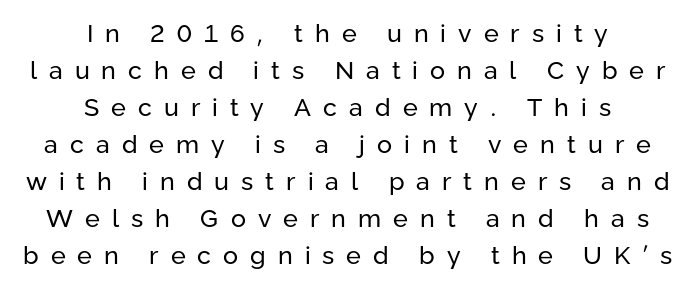
The image shows 25 px text type, upright; set centered, normal line spacing (1.48x), unusually wide letter spacing (+0.48 em), not underlined.
